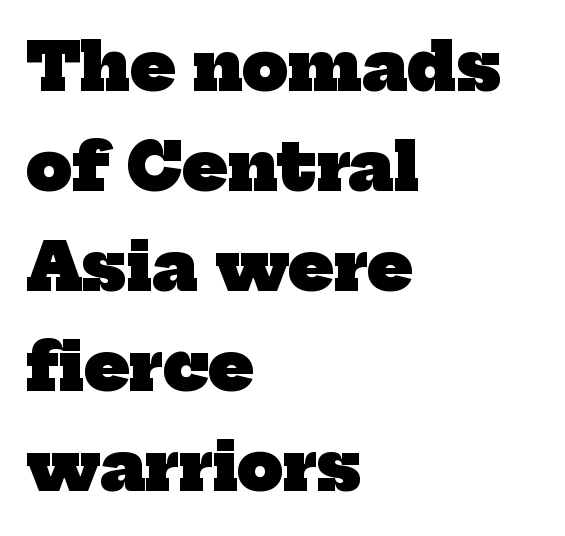
{"serif": "yes", "bold": "yes", "weight": "heavy", "width": "normal", "stroke_contrast": "low", "x_height": "medium", "monospaced": "no", "underline": "no", "align": "left", "line_spacing": "normal", "line_spacing_ratio": 1.54, "letter_spacing": "normal", "letter_spacing_em": 0.0, "glyph_px": 65}
